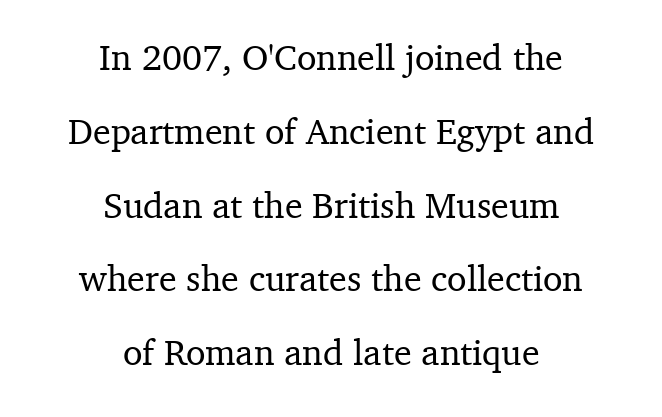
Q: Is the text italic (slanted)? A: No, it is upright.
Q: Is the typeface a serif or a sans-serif typeface? A: Serif.
Q: Is the text underlined? A: No.
Q: How is the paragraph aligned? A: Centered.
Q: Is the spacing between letters normal or unusually wide? A: Normal.
Q: Is the spacing between lines tight, normal or loose? A: Loose.
Q: Width (condensed, normal, or wide)? A: Normal.
Q: Stroke contrast? A: Medium.
Q: x-height? A: Medium.
Q: Monospaced? A: No.
